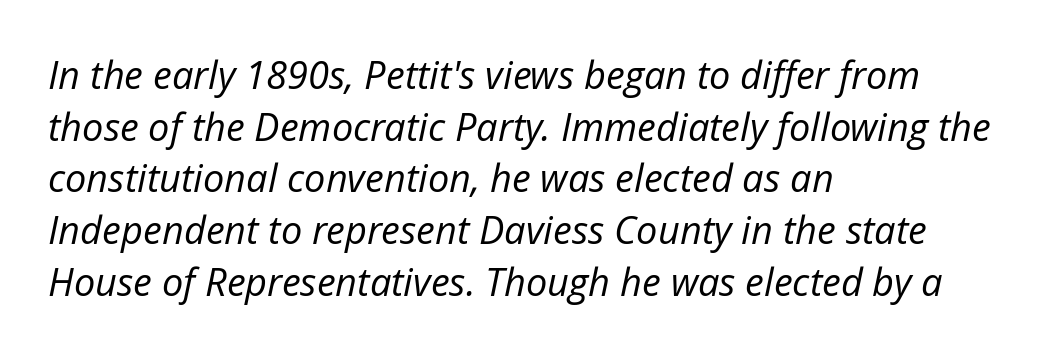
Q: Is the text bold? A: No.
Q: Is the text italic (slanted)? A: Yes, it leans right by about 12 degrees.
Q: Is the text underlined? A: No.
Q: How is the paragraph aligned? A: Left-aligned.
Q: Is the spacing between letters normal or unusually wide? A: Normal.
Q: Is the spacing between lines tight, normal or loose? A: Normal.
Q: Width (condensed, normal, or wide)? A: Normal.
Q: Stroke contrast? A: Low.
Q: x-height? A: Medium.
Q: Monospaced? A: No.
